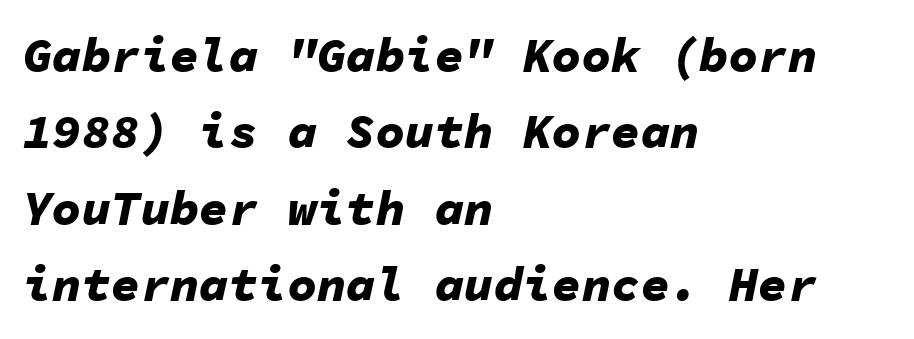
{"italic": "yes", "lean": "right", "slant_degrees": 11, "bold": "yes", "weight": "bold", "width": "normal", "stroke_contrast": "low", "x_height": "medium", "monospaced": "yes", "underline": "no", "align": "left", "line_spacing": "normal", "line_spacing_ratio": 1.56, "letter_spacing": "normal", "letter_spacing_em": 0.0, "glyph_px": 49}
